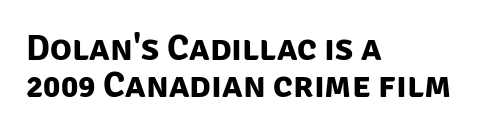
Q: Is the text bold? A: Yes.
Q: Is the typeface a serif or a sans-serif typeface? A: Sans-serif.
Q: Is the text underlined? A: No.
Q: How is the paragraph aligned? A: Left-aligned.
Q: Is the spacing between letters normal or unusually wide? A: Normal.
Q: Is the spacing between lines tight, normal or loose? A: Tight.
Q: Width (condensed, normal, or wide)? A: Normal.
Q: Stroke contrast? A: Low.
Q: x-height? A: Large.
Q: Monospaced? A: No.
